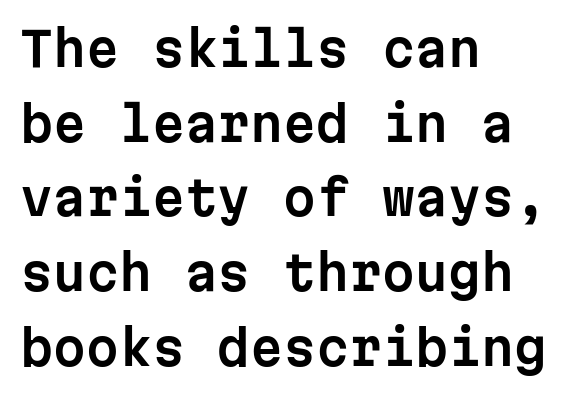
{"serif": "no", "italic": "no", "width": "normal", "stroke_contrast": "low", "x_height": "medium", "monospaced": "yes", "underline": "no", "align": "left", "line_spacing": "normal", "line_spacing_ratio": 1.59, "letter_spacing": "normal", "letter_spacing_em": 0.0, "glyph_px": 47}
